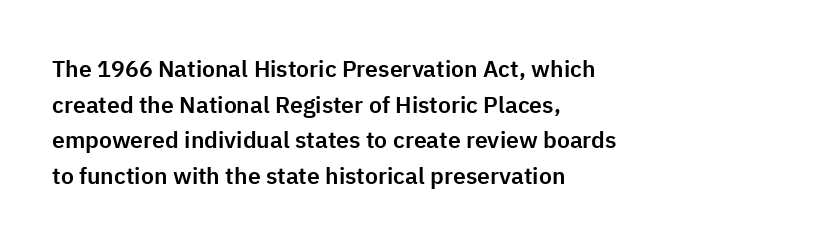
{"italic": "no", "underline": "no", "align": "left", "line_spacing": "normal", "line_spacing_ratio": 1.55, "letter_spacing": "normal", "letter_spacing_em": 0.0, "glyph_px": 23}
